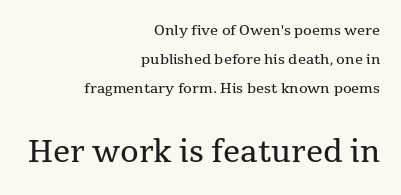
The image shows 30 px regular-weight serif type, upright; set right-aligned, loose line spacing (2.08x), normal letter spacing, not underlined; the second (bottom) block is 2.14x larger; medium stroke contrast and a medium x-height.
